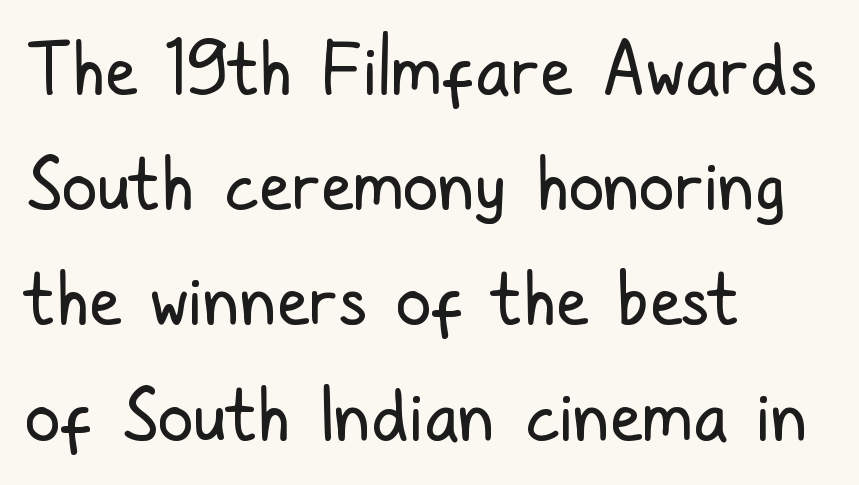
Q: Is the text bold? A: No.
Q: Is the text italic (slanted)? A: No, it is upright.
Q: Is the typeface a serif or a sans-serif typeface? A: Sans-serif.
Q: Is the text underlined? A: No.
Q: How is the paragraph aligned? A: Left-aligned.
Q: Is the spacing between letters normal or unusually wide? A: Normal.
Q: Is the spacing between lines tight, normal or loose? A: Normal.
Q: Width (condensed, normal, or wide)? A: Condensed.
Q: Stroke contrast? A: Low.
Q: x-height? A: Medium.
Q: Monospaced? A: No.
